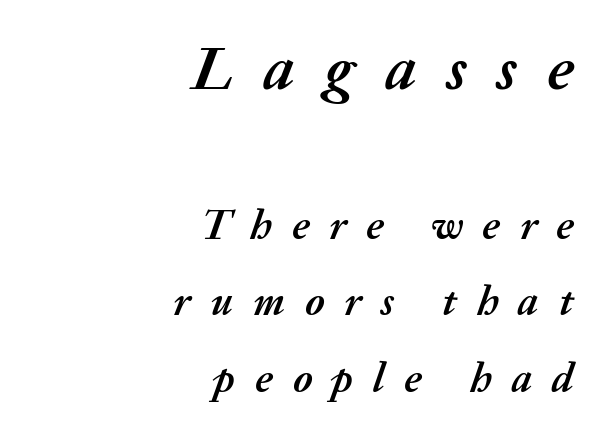
{"italic": "yes", "lean": "right", "slant_degrees": 20, "bold": "yes", "weight": "semibold", "width": "normal", "stroke_contrast": "medium", "x_height": "medium", "monospaced": "no", "underline": "no", "align": "right", "line_spacing_ratio": 1.87, "letter_spacing": "wide", "letter_spacing_em": 0.49, "larger_block": "first", "size_ratio": 1.51, "glyph_px": 62}
